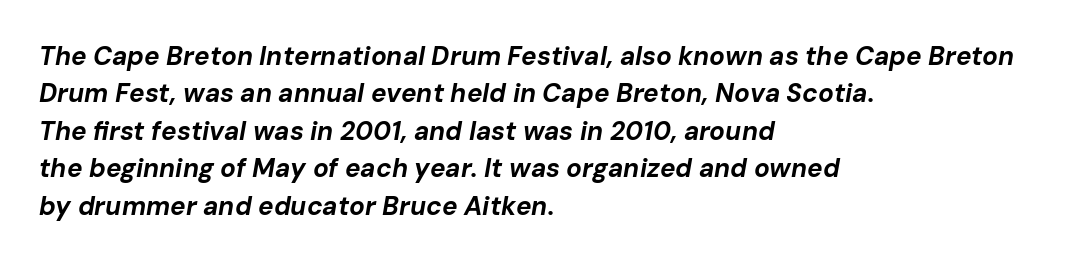
The lines are quadded left. This sample keeps an unexceptional amount of space between lines. The passage shown is emphatically bold. Honestly, there is no underline to notice here at all. The rendering keeps characters at their native spacing.
